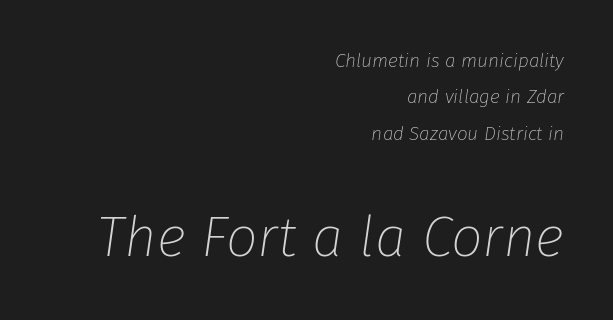
The image shows 56 px thin type, italic (leaning right); set right-aligned, loose line spacing (1.91x), normal letter spacing, not underlined; the second (bottom) block is 2.95x larger; low stroke contrast and a medium x-height.
